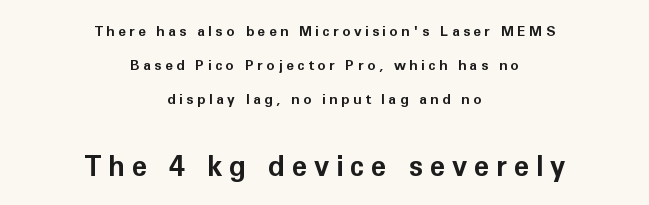
Q: Is the text bold? A: Yes.
Q: Is the text italic (slanted)? A: No, it is upright.
Q: Is the typeface a serif or a sans-serif typeface? A: Sans-serif.
Q: Is the text underlined? A: No.
Q: How is the paragraph aligned? A: Centered.
Q: Is the spacing between letters normal or unusually wide? A: Unusually wide.
Q: Is the spacing between lines tight, normal or loose? A: Loose.
Q: Which block of text is set in a larger size, the first (top) or the second (bottom)? A: The second (bottom) one.
Q: Width (condensed, normal, or wide)? A: Normal.
Q: Stroke contrast? A: Low.
Q: x-height? A: Medium.
Q: Monospaced? A: No.
